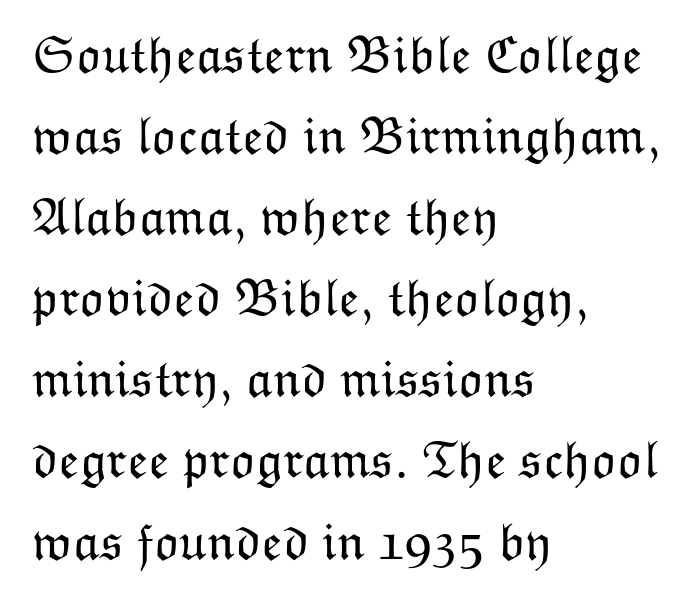
Q: Is the text bold? A: No.
Q: Is the text italic (slanted)? A: No, it is upright.
Q: Is the text underlined? A: No.
Q: How is the paragraph aligned? A: Left-aligned.
Q: Is the spacing between letters normal or unusually wide? A: Normal.
Q: Is the spacing between lines tight, normal or loose? A: Normal.
Q: Width (condensed, normal, or wide)? A: Normal.
Q: Stroke contrast? A: Low.
Q: x-height? A: Medium.
Q: Monospaced? A: No.
